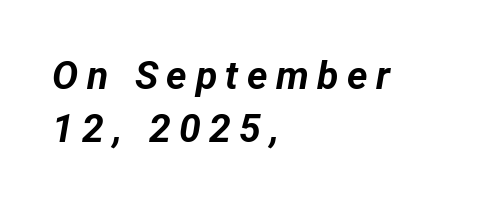
Notice how the passage keeps a crisp vertical edge on the left only. Nobody drew a line under any word here. Emphasis-style slanted type is in use. These lines are rendered in a variable-pitch font. Students, this is bold: see how much ink each stroke carries. In terms of letterspacing, this is a distinctly airy, spread setting.
